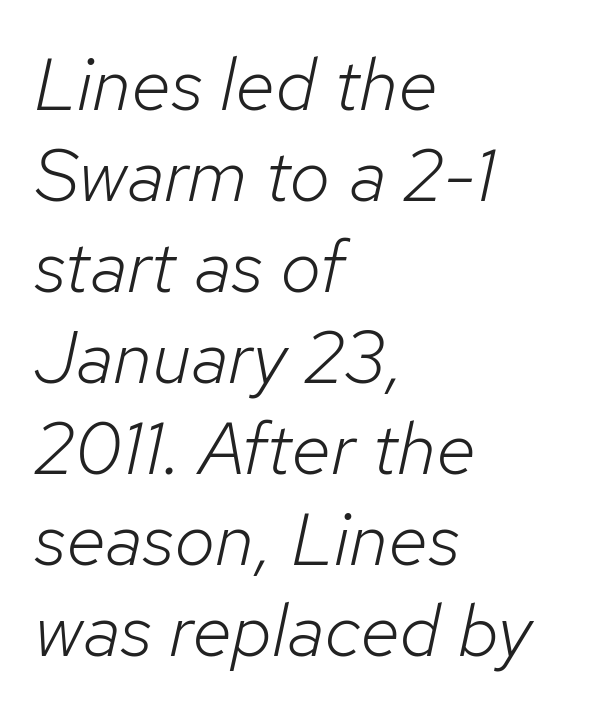
Q: Is the text bold? A: No.
Q: Is the text italic (slanted)? A: Yes, it leans right by about 12 degrees.
Q: Is the text underlined? A: No.
Q: How is the paragraph aligned? A: Left-aligned.
Q: Is the spacing between letters normal or unusually wide? A: Normal.
Q: Width (condensed, normal, or wide)? A: Normal.
Q: Stroke contrast? A: Low.
Q: x-height? A: Medium.
Q: Monospaced? A: No.
